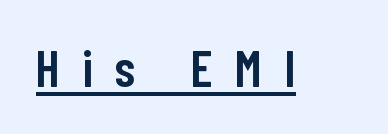
The image shows 51 px semibold, condensed sans-serif type, upright; set unusually wide letter spacing (+0.45 em), underlined; low stroke contrast and a medium x-height.
